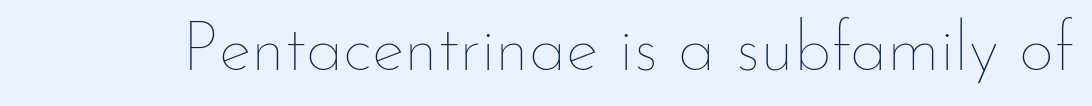
The image shows 69 px thin type, upright; set normal letter spacing, not underlined; low stroke contrast and a small x-height.
